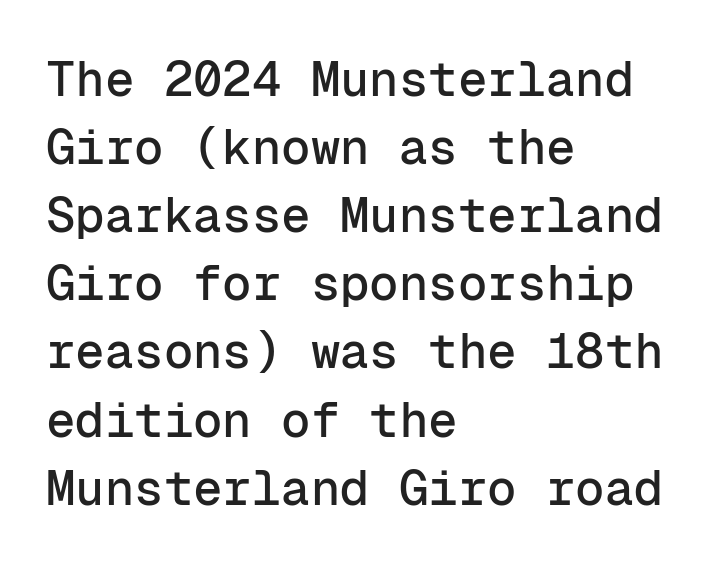
{"serif": "no", "italic": "no", "width": "normal", "stroke_contrast": "low", "x_height": "medium", "monospaced": "yes", "underline": "no", "align": "left", "line_spacing": "normal", "line_spacing_ratio": 1.39, "letter_spacing": "normal", "letter_spacing_em": 0.0, "glyph_px": 49}
